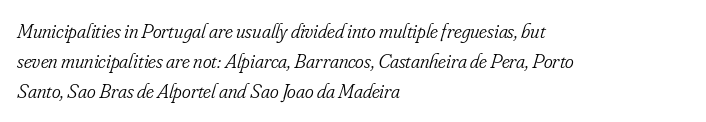
{"italic": "yes", "lean": "right", "slant_degrees": 16, "bold": "no", "underline": "no", "align": "left", "line_spacing": "normal", "line_spacing_ratio": 1.43, "letter_spacing": "normal", "letter_spacing_em": 0.0, "glyph_px": 21}
